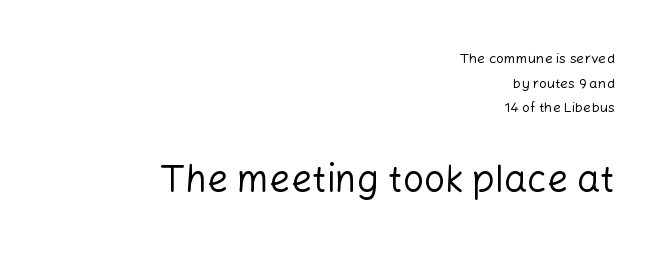
The line texture is even and compact thanks to regular tracking. Size contrast runs from small at the top to large at the bottom. Horizontal alignment here is rightward, an uncommon choice for prose. Do the letters lean? They stand straight. Typographically, this falls in the sans-serif category.
